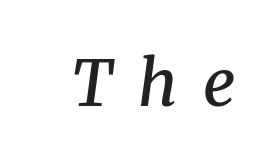
The image shows 64 px semibold serif type, italic (leaning right); set unusually wide letter spacing (+0.4 em), not underlined; medium stroke contrast and a medium x-height.
